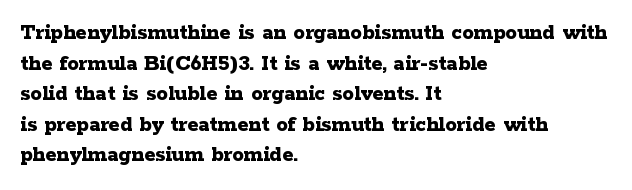
Nobody touched the tracking dial on this one. Heft: maximum for text — a bold. The rendering anchors every line to the left-hand side. The line-height multiplier appears to be the usual default.
